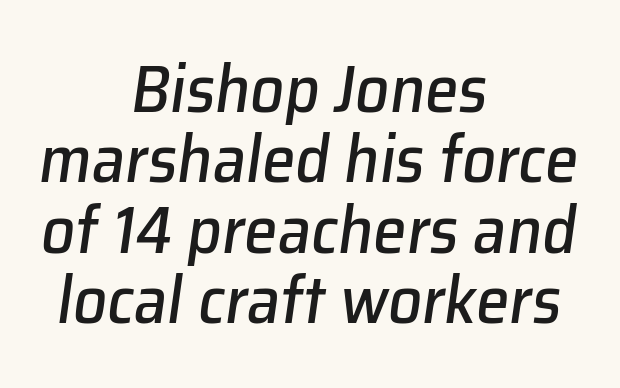
{"italic": "yes", "lean": "right", "slant_degrees": 8, "width": "normal", "stroke_contrast": "low", "x_height": "medium", "monospaced": "no", "underline": "no", "align": "center", "line_spacing": "tight", "line_spacing_ratio": 1.05, "letter_spacing": "normal", "letter_spacing_em": 0.0, "glyph_px": 67}
